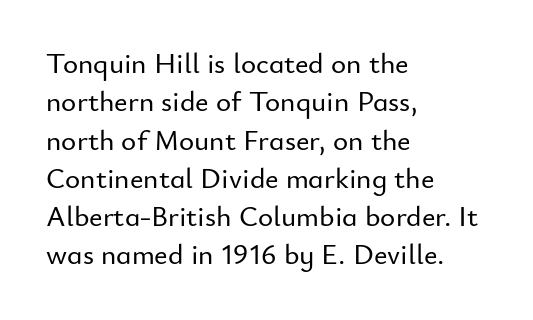
The image shows 29 px sans-serif type, upright; set left-aligned, normal line spacing (1.32x), normal letter spacing, not underlined; low stroke contrast and a small x-height.
